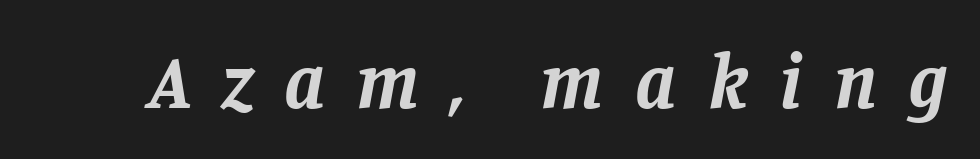
The lettering tilts uniformly, giving the passage an italic look. The area under the type is left untouched. The typeface chosen for these lines features serifs. Spacing verdict: proportional, widths tailored to each character.
